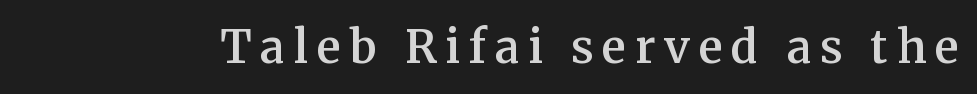
The letters carry serifs — small finishing strokes at the ends of their stems. These words are printed semibold, heavier than regular yet not bold. The passage shown is typed in a proportional face where columns would drift. Descender tails drop into unmarked territory. A roman cut, with each character standing at attention.
